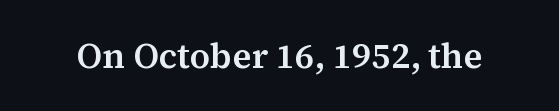
Q: Is the text italic (slanted)? A: No, it is upright.
Q: Is the typeface a serif or a sans-serif typeface? A: Serif.
Q: Is the text underlined? A: No.
Q: Is the spacing between letters normal or unusually wide? A: Normal.
Q: Width (condensed, normal, or wide)? A: Normal.
Q: Stroke contrast? A: Medium.
Q: x-height? A: Medium.
Q: Monospaced? A: No.
